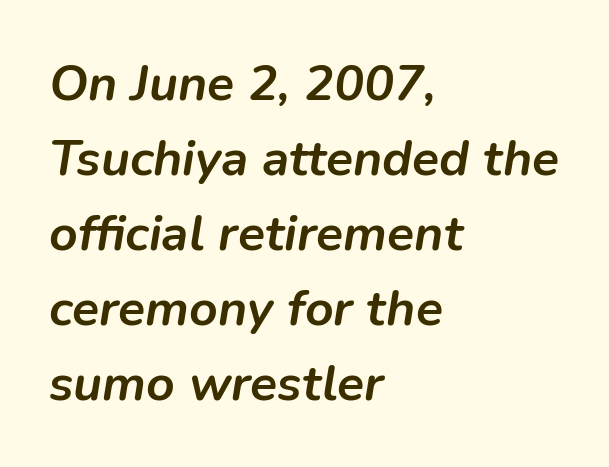
The image shows 50 px semibold type, italic (leaning right); set left-aligned, normal line spacing (1.5x), normal letter spacing, not underlined; low stroke contrast and a medium x-height.
